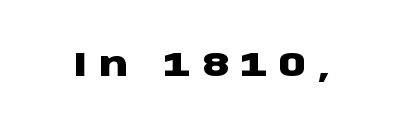
Q: Is the text bold? A: Yes.
Q: Is the text italic (slanted)? A: No, it is upright.
Q: Is the typeface a serif or a sans-serif typeface? A: Sans-serif.
Q: Is the text underlined? A: No.
Q: Is the spacing between letters normal or unusually wide? A: Unusually wide.
Q: Width (condensed, normal, or wide)? A: Wide.
Q: Stroke contrast? A: Low.
Q: x-height? A: Large.
Q: Monospaced? A: No.
